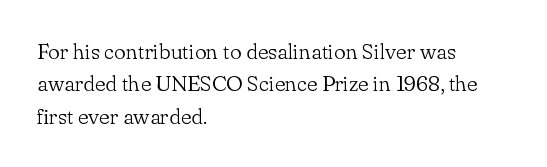
Q: Is the text bold? A: No.
Q: Is the text italic (slanted)? A: No, it is upright.
Q: Is the text underlined? A: No.
Q: How is the paragraph aligned? A: Left-aligned.
Q: Is the spacing between letters normal or unusually wide? A: Normal.
Q: Is the spacing between lines tight, normal or loose? A: Normal.
